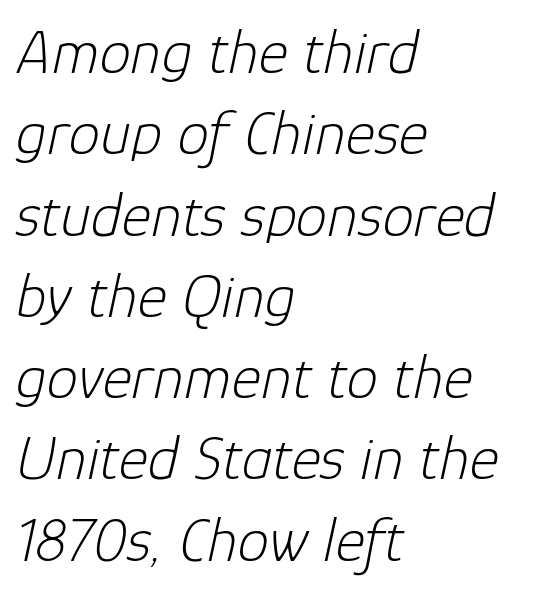
Q: Is the text bold? A: No.
Q: Is the text italic (slanted)? A: Yes, it leans right by about 12 degrees.
Q: Is the text underlined? A: No.
Q: How is the paragraph aligned? A: Left-aligned.
Q: Is the spacing between letters normal or unusually wide? A: Normal.
Q: Is the spacing between lines tight, normal or loose? A: Normal.
Q: Width (condensed, normal, or wide)? A: Normal.
Q: Stroke contrast? A: Low.
Q: x-height? A: Medium.
Q: Monospaced? A: No.
